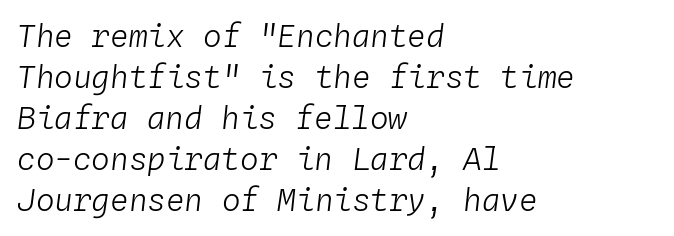
Q: Is the text bold? A: No.
Q: Is the text italic (slanted)? A: Yes, it leans right by about 4 degrees.
Q: Is the text underlined? A: No.
Q: How is the paragraph aligned? A: Left-aligned.
Q: Is the spacing between letters normal or unusually wide? A: Normal.
Q: Is the spacing between lines tight, normal or loose? A: Normal.
Q: Width (condensed, normal, or wide)? A: Normal.
Q: Stroke contrast? A: Low.
Q: x-height? A: Medium.
Q: Monospaced? A: Yes.
